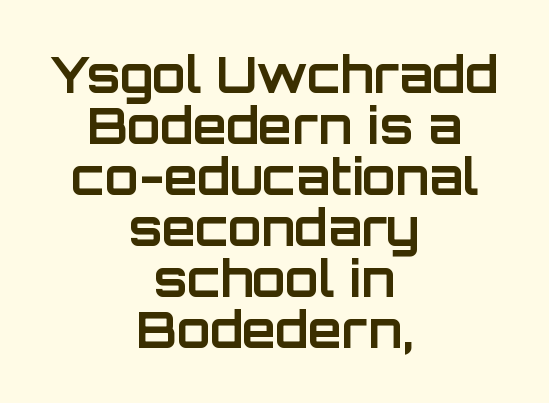
Q: Is the text bold? A: Yes.
Q: Is the text italic (slanted)? A: No, it is upright.
Q: Is the typeface a serif or a sans-serif typeface? A: Sans-serif.
Q: Is the text underlined? A: No.
Q: How is the paragraph aligned? A: Centered.
Q: Is the spacing between letters normal or unusually wide? A: Normal.
Q: Is the spacing between lines tight, normal or loose? A: Tight.
Q: Width (condensed, normal, or wide)? A: Normal.
Q: Stroke contrast? A: Low.
Q: x-height? A: Large.
Q: Monospaced? A: No.
